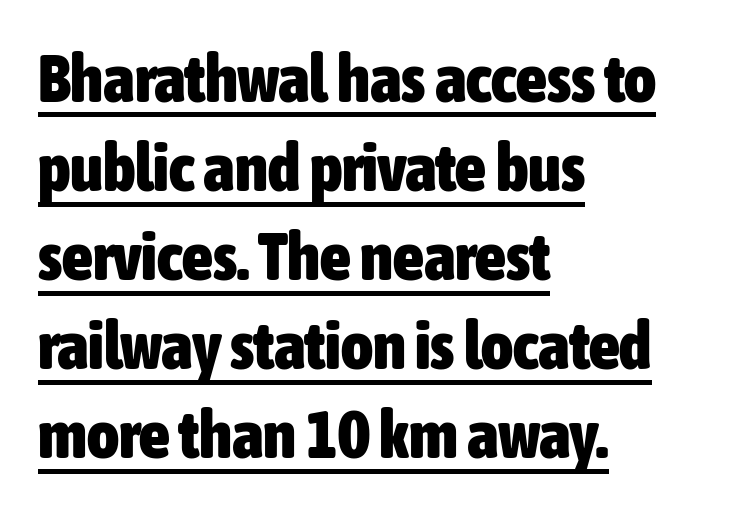
{"serif": "no", "italic": "no", "bold": "yes", "weight": "heavy", "width": "condensed", "stroke_contrast": "low", "x_height": "medium", "monospaced": "no", "underline": "yes", "align": "left", "line_spacing": "normal", "line_spacing_ratio": 1.31, "letter_spacing": "normal", "letter_spacing_em": 0.0, "glyph_px": 68}
